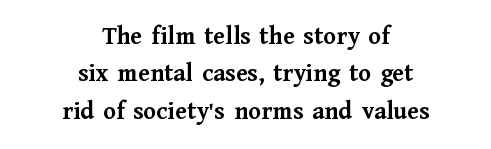
The axis of the letterforms is exactly vertical. These lines stack symmetrically, like a column narrowing and widening about its center. Horizontal bands of white between lines are of average thickness. Underlining? Definitely not there. The rendering uses a bold face; every stroke is thick and dark. Characters follow at the spacing the type designer built in.
